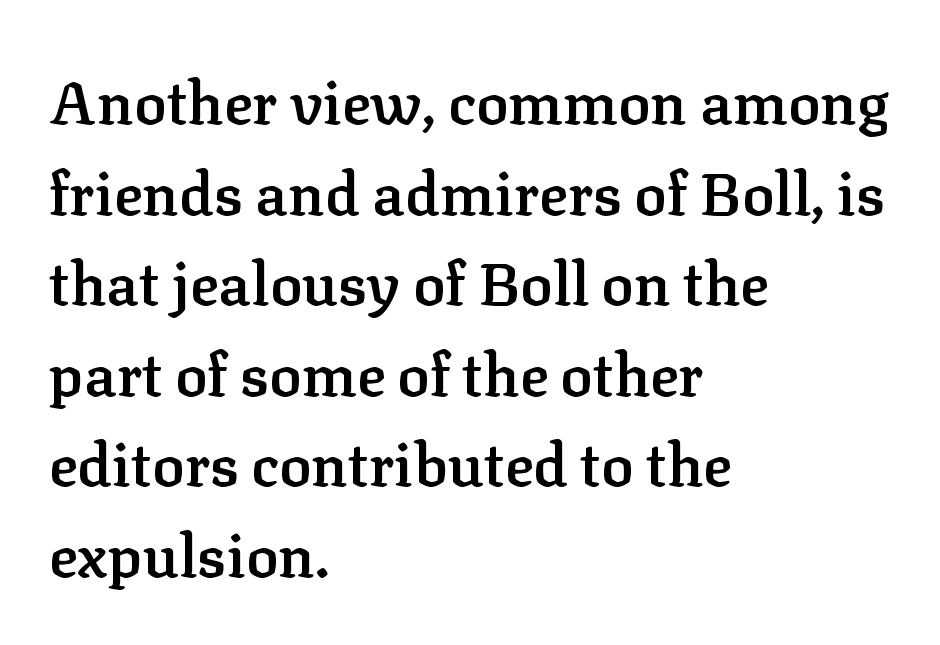
{"serif": "yes", "italic": "no", "bold": "semi", "weight": "semibold", "width": "normal", "stroke_contrast": "low", "x_height": "medium", "monospaced": "no", "underline": "no", "align": "left", "line_spacing": "normal", "line_spacing_ratio": 1.51, "letter_spacing": "normal", "letter_spacing_em": 0.0, "glyph_px": 60}
